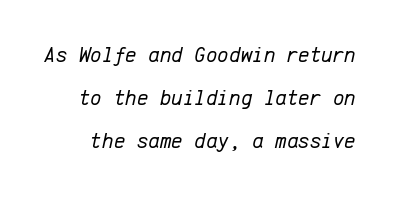
The image shows 22 px text type, italic (leaning right); set loose line spacing (1.95x), normal letter spacing, not underlined.
